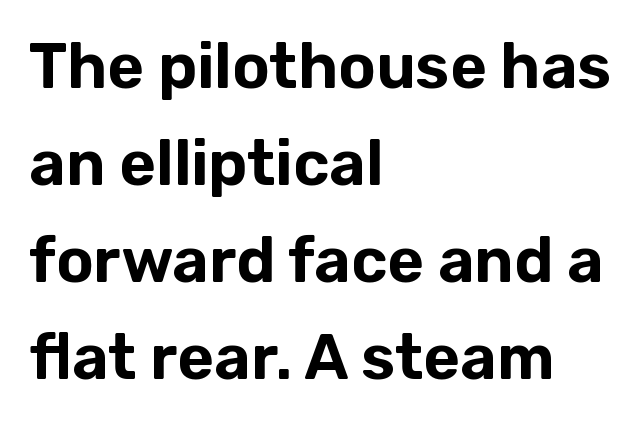
You can tell from the bare stems that sans-serif type was used. A typesetter would call this proportional, since set widths differ per character. The rows are spaced the way most documents space them. This rendering leaves character spacing at its baseline value.
